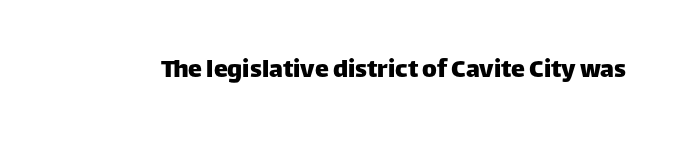
Q: Is the text italic (slanted)? A: No, it is upright.
Q: Is the typeface a serif or a sans-serif typeface? A: Sans-serif.
Q: Is the text underlined? A: No.
Q: Is the spacing between letters normal or unusually wide? A: Normal.
Q: Width (condensed, normal, or wide)? A: Normal.
Q: Stroke contrast? A: Low.
Q: x-height? A: Large.
Q: Monospaced? A: No.
